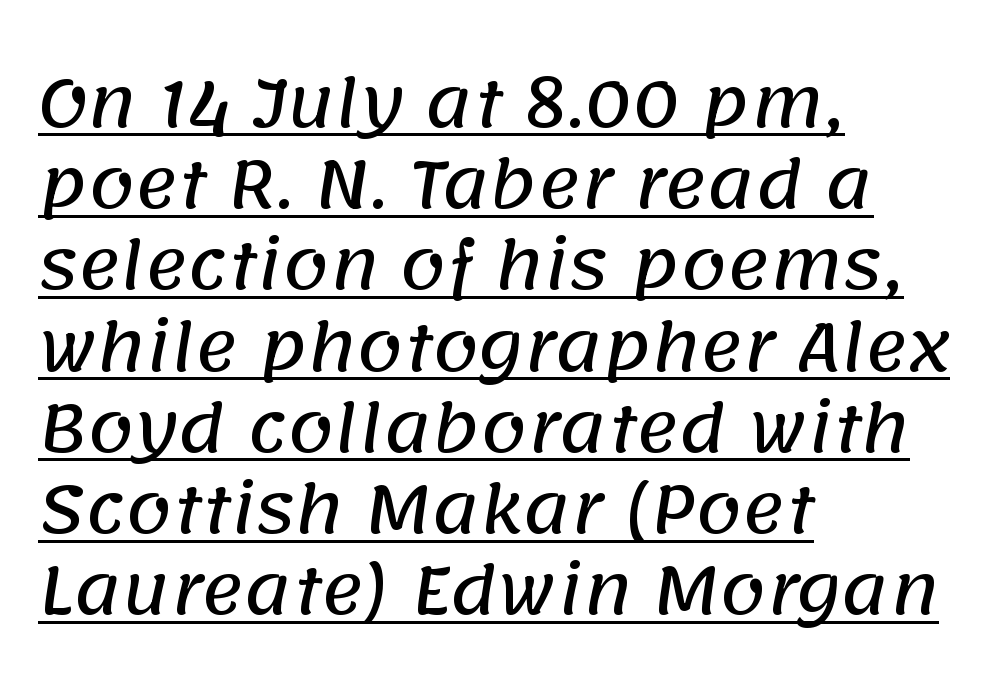
Q: Is the typeface a serif or a sans-serif typeface? A: Sans-serif.
Q: Is the text underlined? A: Yes.
Q: How is the paragraph aligned? A: Left-aligned.
Q: Is the spacing between letters normal or unusually wide? A: Normal.
Q: Is the spacing between lines tight, normal or loose? A: Normal.
Q: Width (condensed, normal, or wide)? A: Normal.
Q: Stroke contrast? A: Low.
Q: x-height? A: Large.
Q: Monospaced? A: No.
